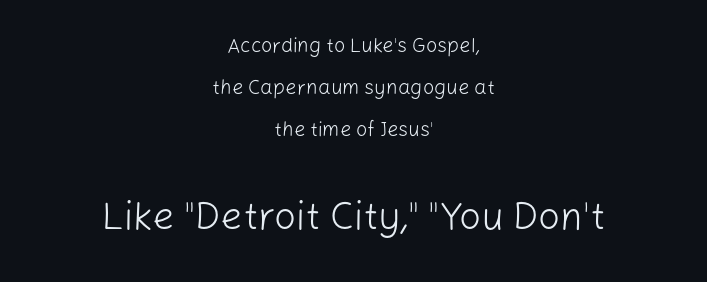
Q: Is the text bold? A: No.
Q: Is the text italic (slanted)? A: No, it is upright.
Q: Is the typeface a serif or a sans-serif typeface? A: Sans-serif.
Q: Is the text underlined? A: No.
Q: How is the paragraph aligned? A: Centered.
Q: Is the spacing between letters normal or unusually wide? A: Normal.
Q: Is the spacing between lines tight, normal or loose? A: Loose.
Q: Which block of text is set in a larger size, the first (top) or the second (bottom)? A: The second (bottom) one.
Q: Width (condensed, normal, or wide)? A: Normal.
Q: Stroke contrast? A: Low.
Q: x-height? A: Medium.
Q: Monospaced? A: No.
